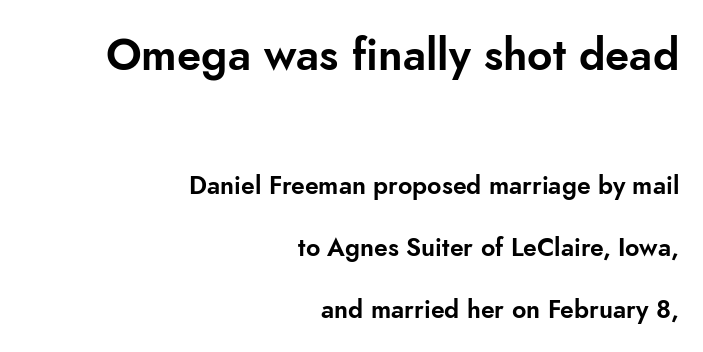
Larger block? The one above; the one below is distinctly smaller. Teacher's note: observe the even right margin — that is flush-right alignment. Any mark beneath the type? The region is blank. A roman cut, with each character standing at attention.
